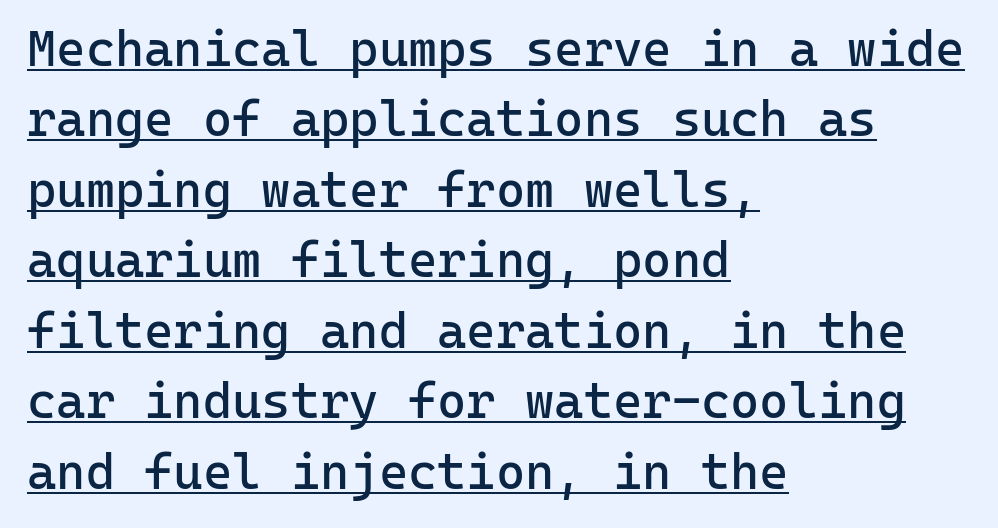
Here the glyphs are tracked normally, forming tight word shapes. This sample carries an underscore along the baseline area. Vertical spacing — default. The glyphs in this specimen are sans serif. No extra ink here — the face is not bold.
